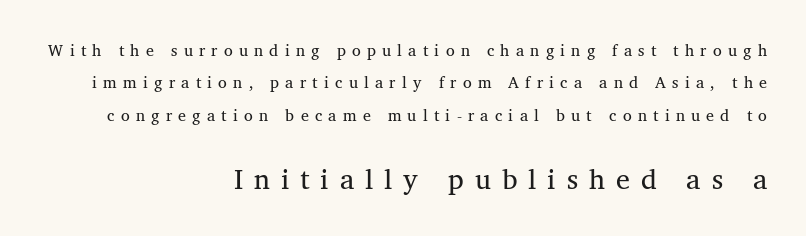
{"serif": "yes", "bold": "no", "weight": "regular", "width": "normal", "stroke_contrast": "medium", "x_height": "medium", "monospaced": "no", "underline": "no", "align": "right", "line_spacing": "loose", "line_spacing_ratio": 2.03, "letter_spacing": "wide", "letter_spacing_em": 0.39, "larger_block": "second", "size_ratio": 1.75, "glyph_px": 28}
